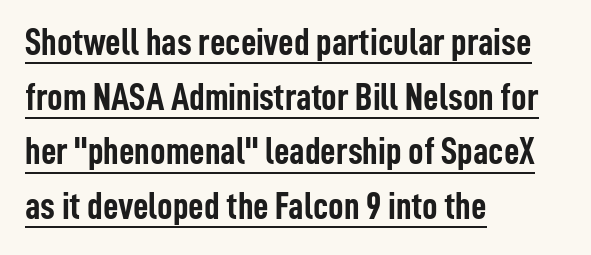
Q: Is the text bold? A: Yes.
Q: Is the text italic (slanted)? A: No, it is upright.
Q: Is the typeface a serif or a sans-serif typeface? A: Sans-serif.
Q: Is the text underlined? A: Yes.
Q: How is the paragraph aligned? A: Left-aligned.
Q: Is the spacing between letters normal or unusually wide? A: Normal.
Q: Is the spacing between lines tight, normal or loose? A: Normal.
Q: Width (condensed, normal, or wide)? A: Condensed.
Q: Stroke contrast? A: Low.
Q: x-height? A: Medium.
Q: Monospaced? A: No.
